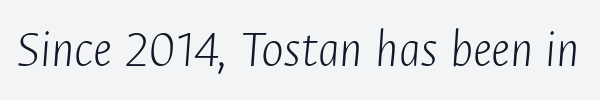
Q: Is the text bold? A: No.
Q: Is the text italic (slanted)? A: Yes, it leans right by about 4 degrees.
Q: Is the text underlined? A: No.
Q: Is the spacing between letters normal or unusually wide? A: Normal.
Q: Width (condensed, normal, or wide)? A: Condensed.
Q: Stroke contrast? A: Low.
Q: x-height? A: Medium.
Q: Monospaced? A: No.
